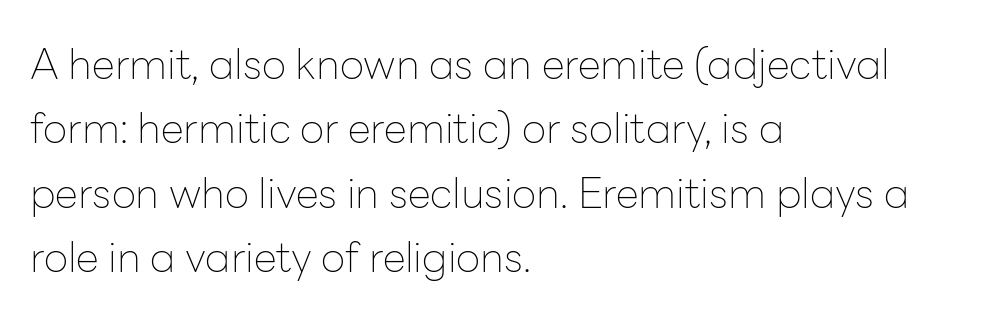
A classic flush-left, rag-right setting is used for this passage. The line texture is even and compact thanks to regular tracking. Weight: not bold — regular or lighter. Italic: no, the glyphs are upright roman.
